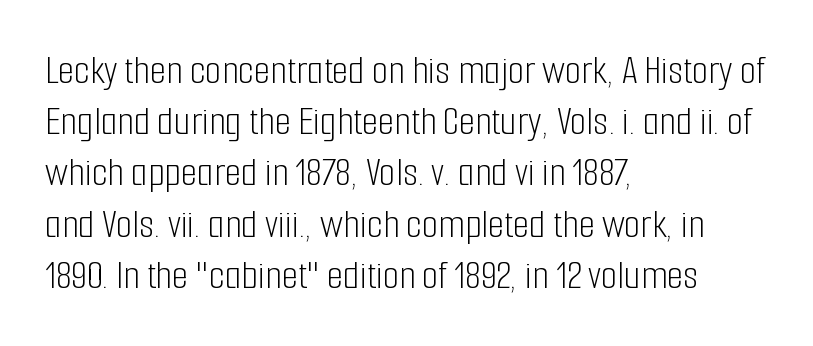
The ragged edge is on the right, which tells us the setting is flush left. The text was rendered using a sans face with plain stroke endings. No italicization has been applied; the sample stays upright. Descender tails drop into unmarked territory. The face used here is rendered with its standard letterfit. You could not count columns in this text — the font is proportionally spaced.
